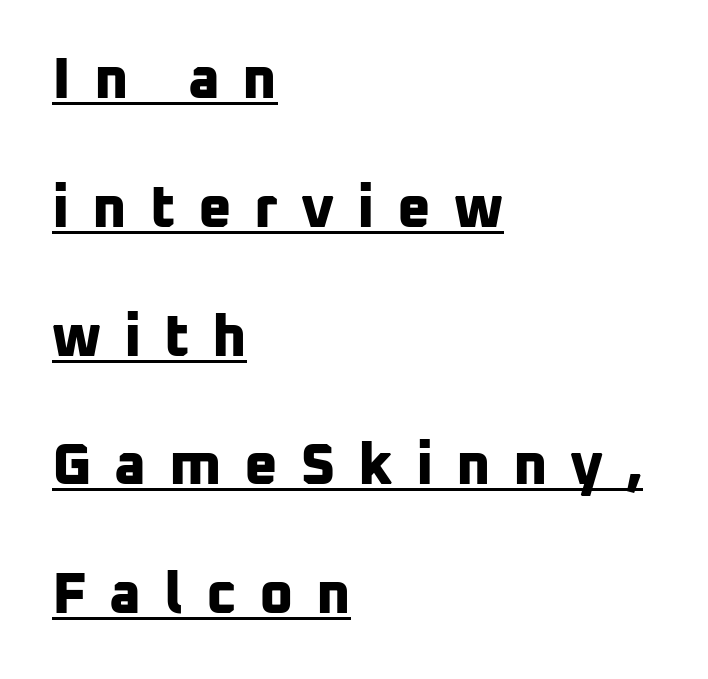
Does a line run under the words? Yes, clearly. Unlike a traditional serif, this face leaves its strokes unadorned. In CSS terms this would be text-align: left. These lines have a slow, spaced-out rhythm from letter to letter.
